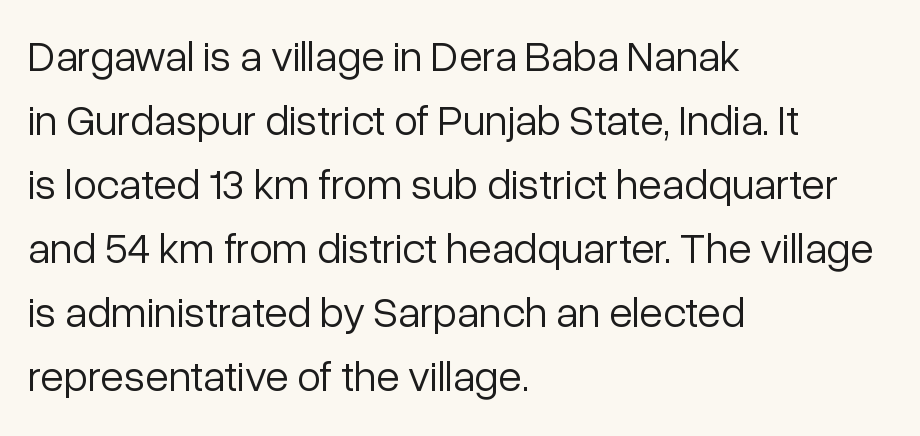
Weight: in the light-to-regular range. This sample uses a sans-serif face. Any mark beneath the type? The region is blank. These lines sit exactly where default settings would place them. These lines are rendered in a variable-pitch font. The paragraph has a hard left edge and a soft right edge.
